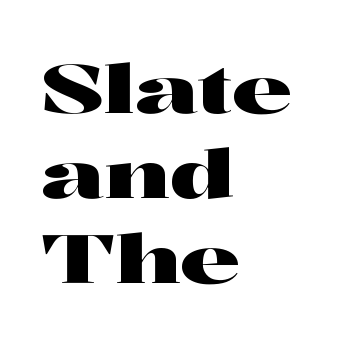
Each letter's strokes conclude with small projecting serifs. The space beneath each line is pristine and unruled. Think of a printed novel: that variable character pitch is what you see here. Layout note: lines flush left. Rendered with straight, roman letterforms.
